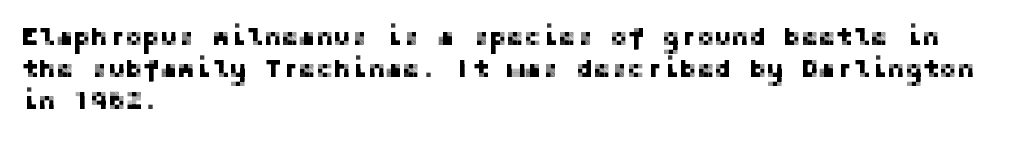
The image shows 26 px text type, upright; set left-aligned, line spacing 1.23x, normal letter spacing, not underlined.
